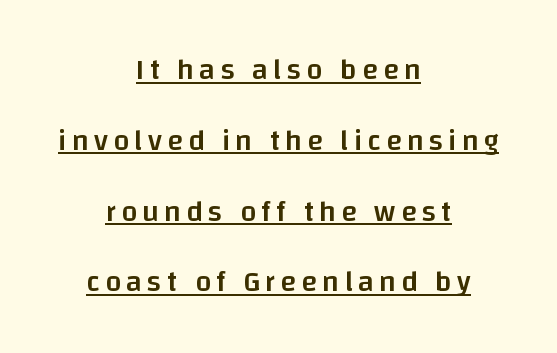
{"serif": "no", "italic": "no", "bold": "semi", "weight": "semibold", "width": "normal", "stroke_contrast": "low", "x_height": "large", "monospaced": "no", "underline": "yes", "align": "center", "line_spacing": "loose", "line_spacing_ratio": 2.44, "glyph_px": 29}
